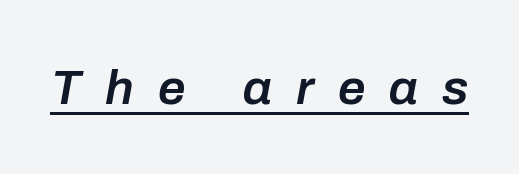
Q: Is the text bold? A: Semi-bold.
Q: Is the text italic (slanted)? A: Yes, it leans right by about 10 degrees.
Q: Is the text underlined? A: Yes.
Q: Is the spacing between letters normal or unusually wide? A: Unusually wide.
Q: Width (condensed, normal, or wide)? A: Normal.
Q: Stroke contrast? A: Low.
Q: x-height? A: Medium.
Q: Monospaced? A: No.
